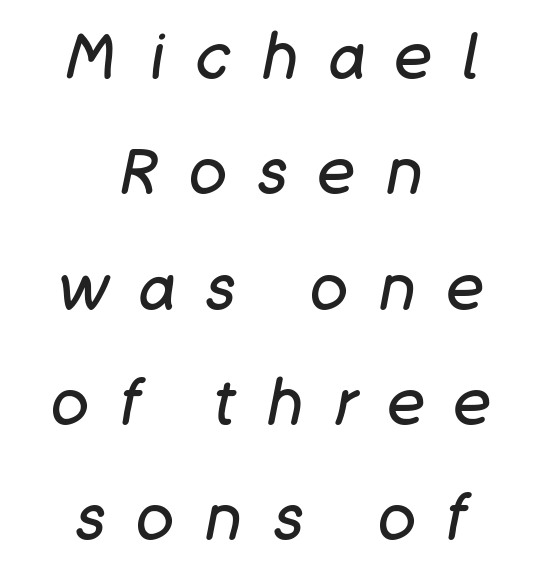
Caption: face not bold, strokes unweighted. It's the slanting kind of type. The strip under each line holds only bare page. Display-style spreading of the glyphs; the letterfit is very open.
